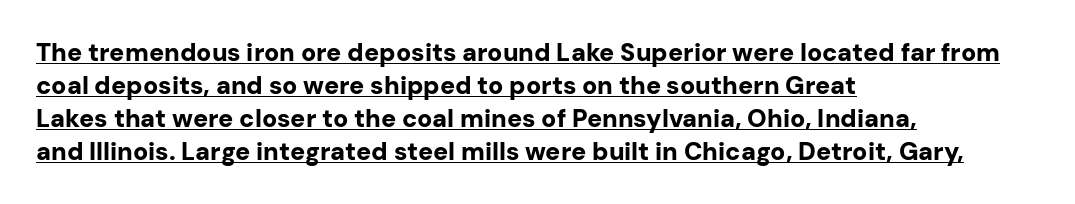
The image shows 25 px bold type, upright; set left-aligned, normal line spacing (1.32x), normal letter spacing, underlined.
